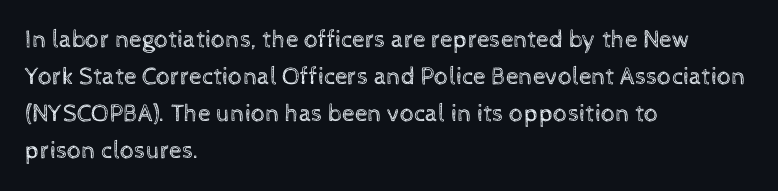
Q: Is the text bold? A: No.
Q: Is the text italic (slanted)? A: No, it is upright.
Q: Is the text underlined? A: No.
Q: How is the paragraph aligned? A: Left-aligned.
Q: Is the spacing between letters normal or unusually wide? A: Normal.
Q: Is the spacing between lines tight, normal or loose? A: Normal.
